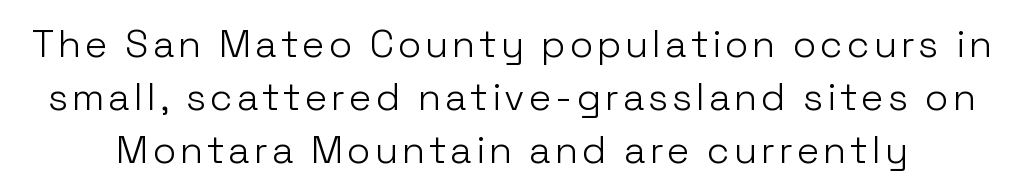
The space beneath each line is pristine and unruled. One glance says typical: line gaps are just what's usual. Think standard paragraph weight, or any step lighter than that. This sample has the flowing, uneven cadence of proportional lettering. The lettering stays uniformly vertical, giving the passage a roman look.
